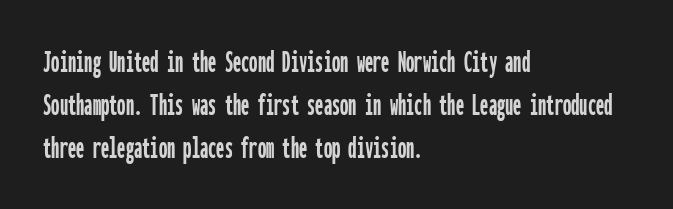
The image shows 33 px condensed sans-serif type, upright, monospaced; set left-aligned, normal line spacing (1.31x), normal letter spacing, not underlined; low stroke contrast and a medium x-height.
